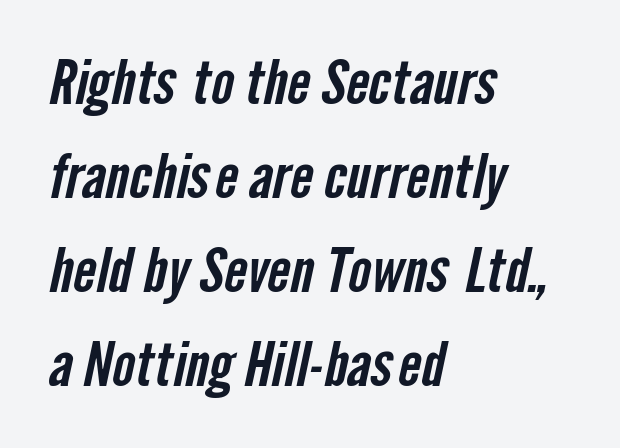
Regarding serifs, this sample does without them. Normally led — the rows are evenly, conventionally spaced. Decoration check: the copy has no underline. The setting favours the left margin, as ordinary paragraphs usually do. In terms of letterspacing, this is plain default setting. The face used here is proportionally spaced, like ordinary book or web type.
